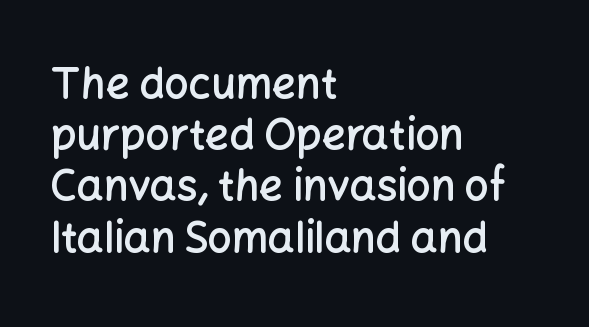
Q: Is the text bold? A: Semi-bold.
Q: Is the text italic (slanted)? A: No, it is upright.
Q: Is the typeface a serif or a sans-serif typeface? A: Sans-serif.
Q: Is the text underlined? A: No.
Q: How is the paragraph aligned? A: Left-aligned.
Q: Is the spacing between letters normal or unusually wide? A: Normal.
Q: Width (condensed, normal, or wide)? A: Normal.
Q: Stroke contrast? A: Low.
Q: x-height? A: Medium.
Q: Monospaced? A: No.
